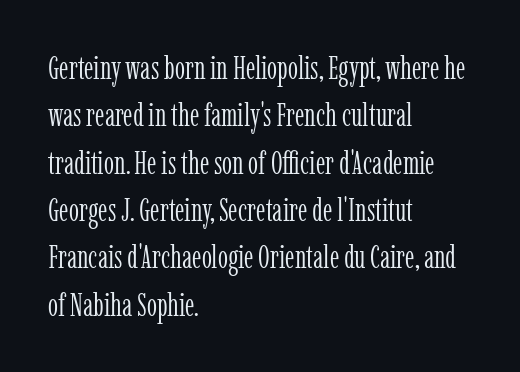
The image shows 32 px light, condensed serif type, upright; set left-aligned, normal line spacing (1.48x), normal letter spacing, not underlined; low stroke contrast and a medium x-height.
